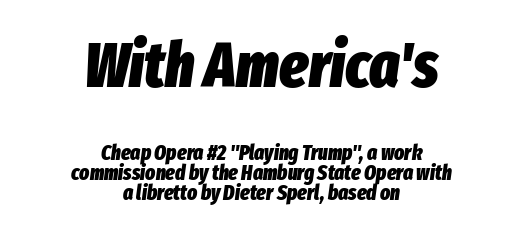
The designer dialed line spacing down below the default. Short note: letters normally spaced. These lines are centered, leaving both edges ragged. Descenders are the only things crossing below the line. Every character sits at an angle, as italics do.
